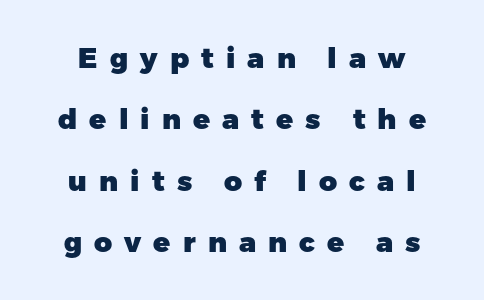
These lines carry a lot of weight — the face is fully bold. In terms of letterform style, serifs are entirely absent. Character widths vary here, with narrow letters taking less room than wide ones. Do the letters lean? They stand straight.
